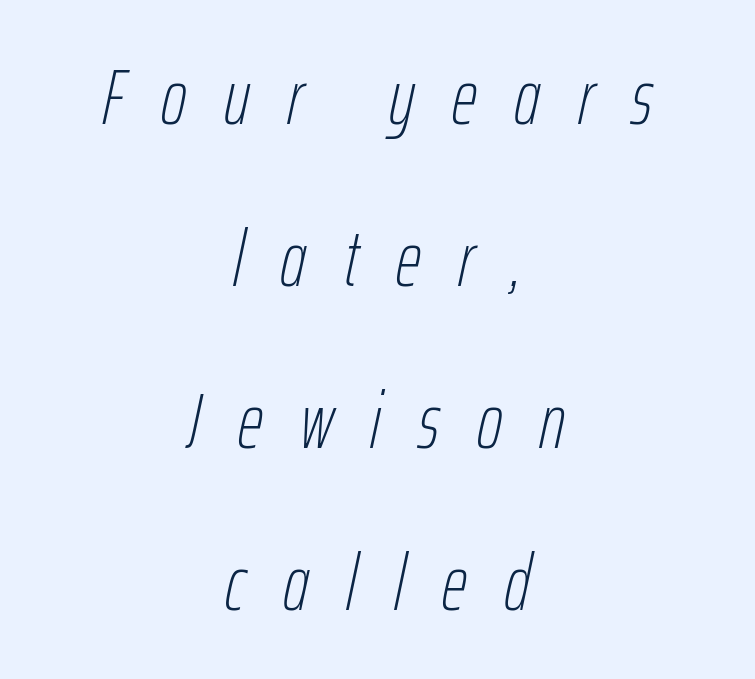
Q: Is the text bold? A: No.
Q: Is the text italic (slanted)? A: Yes, it leans right by about 12 degrees.
Q: Is the text underlined? A: No.
Q: How is the paragraph aligned? A: Centered.
Q: Is the spacing between letters normal or unusually wide? A: Unusually wide.
Q: Is the spacing between lines tight, normal or loose? A: Loose.
Q: Width (condensed, normal, or wide)? A: Condensed.
Q: Stroke contrast? A: Low.
Q: x-height? A: Medium.
Q: Monospaced? A: No.
